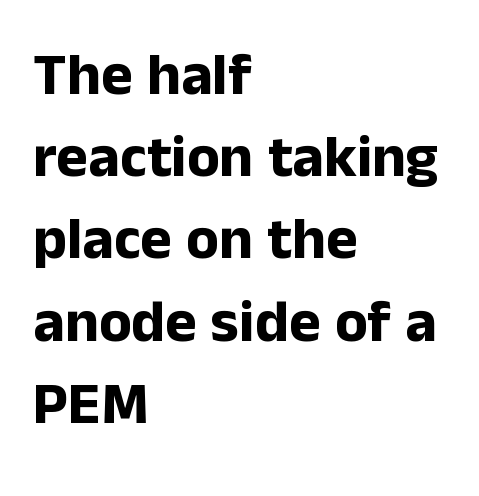
{"serif": "no", "italic": "no", "bold": "yes", "weight": "bold", "width": "normal", "stroke_contrast": "low", "x_height": "medium", "monospaced": "no", "underline": "no", "align": "left", "line_spacing": "normal", "line_spacing_ratio": 1.37, "letter_spacing": "normal", "letter_spacing_em": 0.0, "glyph_px": 60}
